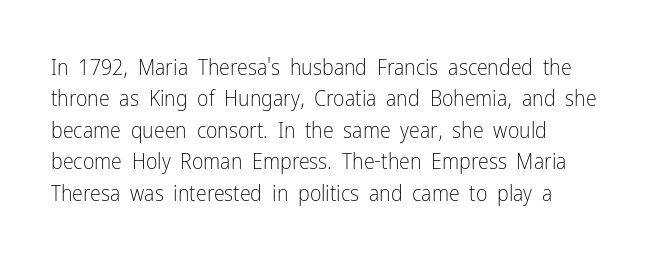
The cut favours lightness, reaching ordinary text weight at its darkest. The letters stand straight up with perfectly vertical stems. The strip under each line holds only bare page. Each word holds together tightly as a unit, with standard inter-letter gaps.
